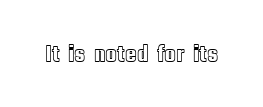
Observe the ordinary spacing: letters are neighbours, not strangers. Underline: absent. Rendered with straight, roman letterforms.
